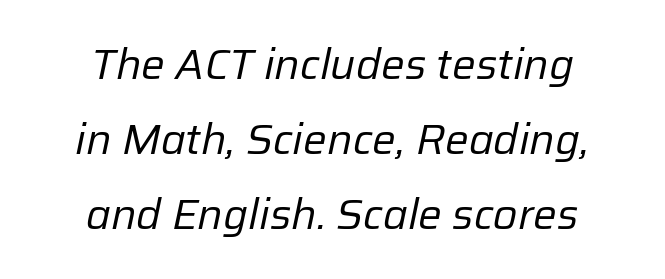
Q: Is the text bold? A: No.
Q: Is the text italic (slanted)? A: Yes, it leans right by about 12 degrees.
Q: Is the text underlined? A: No.
Q: How is the paragraph aligned? A: Centered.
Q: Is the spacing between letters normal or unusually wide? A: Normal.
Q: Width (condensed, normal, or wide)? A: Normal.
Q: Stroke contrast? A: Low.
Q: x-height? A: Medium.
Q: Monospaced? A: No.
